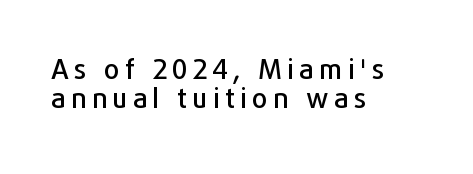
The font's upright variant was chosen for this text. The line texture is sparse and dotted thanks to wide tracking. Honestly, the rows look squashed on top of each other. The text block is weighted toward the left margin, trailing off unevenly rightward. Lines of text with bare space underneath.
